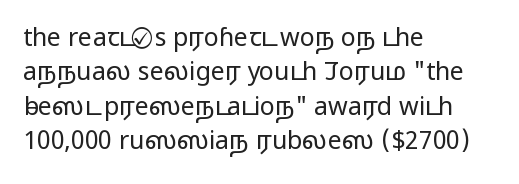
Q: Is the text bold? A: No.
Q: Is the text italic (slanted)? A: No, it is upright.
Q: Is the text underlined? A: No.
Q: How is the paragraph aligned? A: Left-aligned.
Q: Is the spacing between letters normal or unusually wide? A: Normal.
Q: Is the spacing between lines tight, normal or loose? A: Normal.
